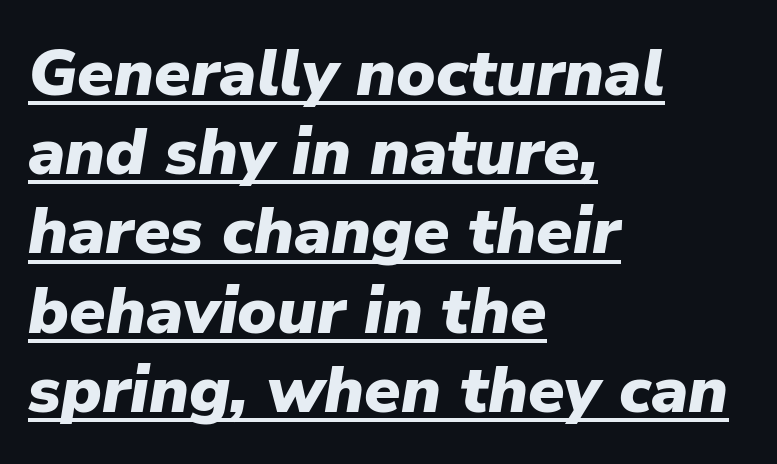
Think of a printed novel: that variable character pitch is what you see here. The line texture is even and compact thanks to regular tracking. Pretty heavy lettering here — definitely bold. The axis of the letterforms is tilted away from vertical. Notice how the passage keeps a crisp vertical edge on the left only. What decoration does the sample have? An underline.
